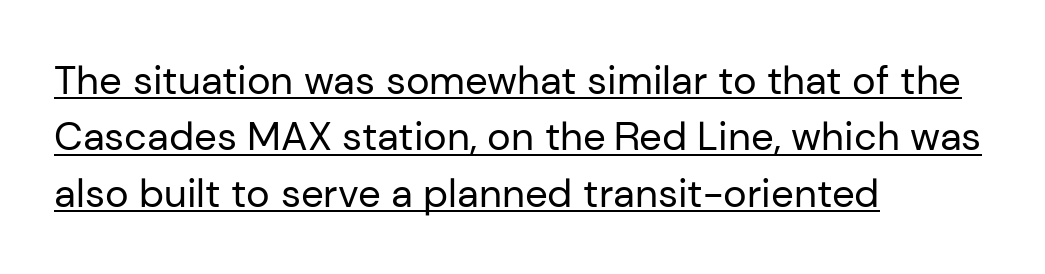
Line beginnings align vertically; line endings do not. The typeface has the unassuming heft of standard copy or less. The text was rendered using a sans face with plain stroke endings. Nobody touched the tracking dial on this one.
